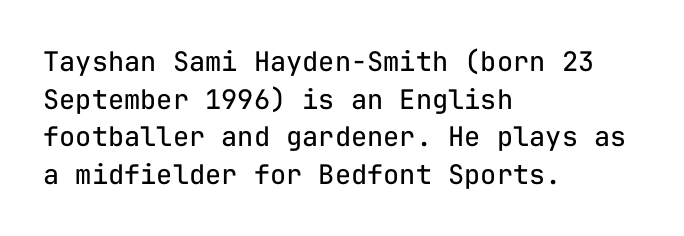
Q: Is the text bold? A: No.
Q: Is the text italic (slanted)? A: No, it is upright.
Q: Is the text underlined? A: No.
Q: How is the paragraph aligned? A: Left-aligned.
Q: Is the spacing between letters normal or unusually wide? A: Normal.
Q: Is the spacing between lines tight, normal or loose? A: Normal.
